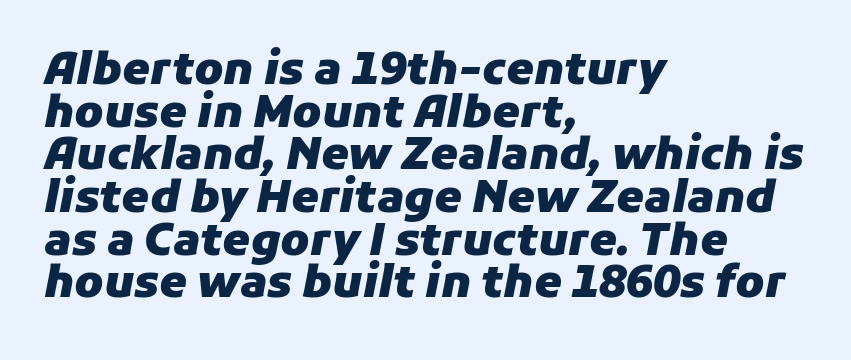
{"italic": "yes", "lean": "right", "slant_degrees": 11, "bold": "yes", "weight": "heavy", "width": "normal", "stroke_contrast": "low", "x_height": "medium", "monospaced": "no", "underline": "no", "align": "left", "line_spacing": "tight", "line_spacing_ratio": 0.97, "letter_spacing": "normal", "letter_spacing_em": 0.0, "glyph_px": 44}
